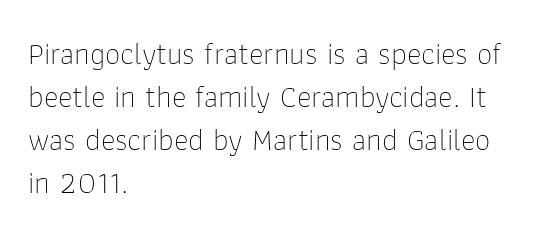
{"serif": "no", "italic": "no", "bold": "no", "weight": "thin", "width": "normal", "stroke_contrast": "low", "x_height": "medium", "monospaced": "no", "underline": "no", "align": "left", "line_spacing": "normal", "line_spacing_ratio": 1.39, "letter_spacing": "normal", "letter_spacing_em": 0.0, "glyph_px": 31}
